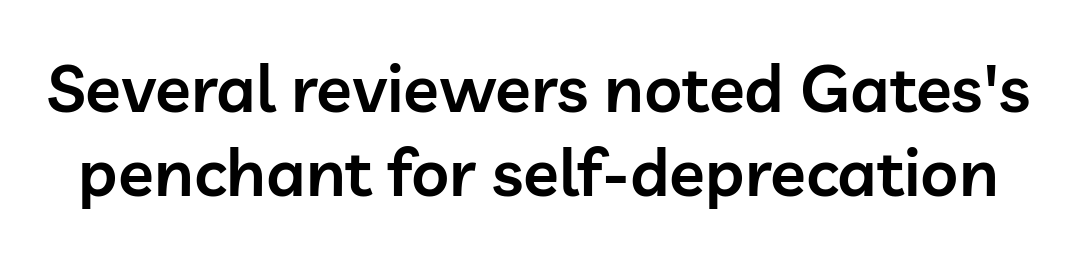
{"serif": "no", "italic": "no", "bold": "semi", "weight": "semibold", "width": "normal", "stroke_contrast": "low", "x_height": "medium", "monospaced": "no", "underline": "no", "line_spacing": "normal", "line_spacing_ratio": 1.28, "letter_spacing": "normal", "letter_spacing_em": 0.0, "glyph_px": 66}
